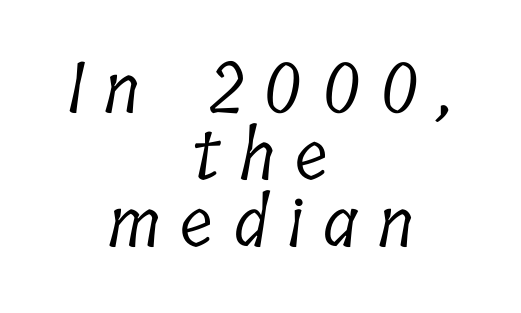
The glyphs in this specimen are seriffed. How are the letters spaced? Widely, with obvious added tracking. Vertical stems look standard width or narrower in stroke. Very little white space separates one row of letters from the next.
